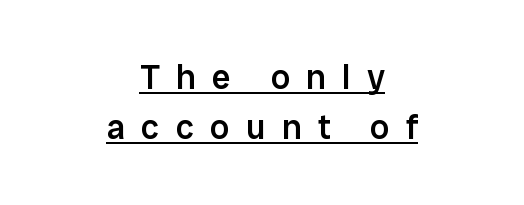
Q: Is the text bold? A: Semi-bold.
Q: Is the text italic (slanted)? A: No, it is upright.
Q: Is the typeface a serif or a sans-serif typeface? A: Sans-serif.
Q: Is the text underlined? A: Yes.
Q: How is the paragraph aligned? A: Centered.
Q: Is the spacing between letters normal or unusually wide? A: Unusually wide.
Q: Is the spacing between lines tight, normal or loose? A: Normal.
Q: Width (condensed, normal, or wide)? A: Normal.
Q: Stroke contrast? A: Low.
Q: x-height? A: Medium.
Q: Monospaced? A: No.
